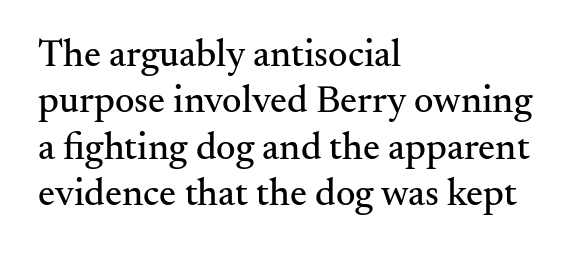
The lettering holds an erect, upright posture throughout. This sample has the flowing, uneven cadence of proportional lettering. Anything drawn beneath the words? Only blank space. Does the copy run flush right? No — it runs flush left. This rendering employs a face with finishing strokes, i.e., a serif. Short note: letters normally spaced.
